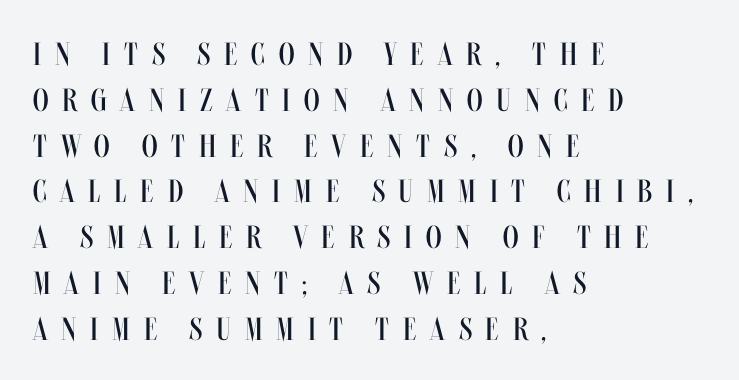
Q: Is the text bold? A: No.
Q: Is the text italic (slanted)? A: No, it is upright.
Q: Is the text underlined? A: No.
Q: How is the paragraph aligned? A: Left-aligned.
Q: Is the spacing between letters normal or unusually wide? A: Unusually wide.
Q: Is the spacing between lines tight, normal or loose? A: Normal.
Q: Width (condensed, normal, or wide)? A: Condensed.
Q: Stroke contrast? A: Medium.
Q: x-height? A: Large.
Q: Monospaced? A: No.
